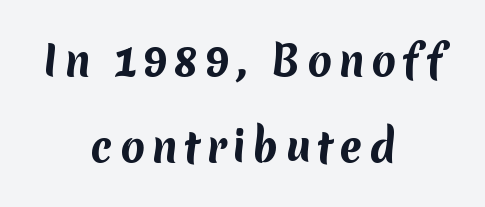
The image shows 40 px bold sans-serif type; set centered, loose line spacing (2.14x), not underlined; medium stroke contrast and a medium x-height.
